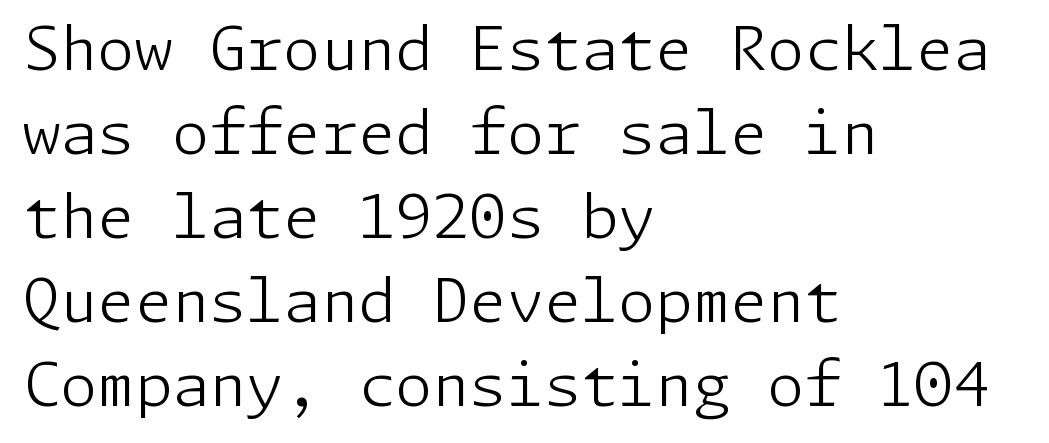
Vertical strokes here are truly vertical. The compositor pushed each line to the left boundary. The passage shown has conventional tracking throughout. The strokes carry an ordinary text weight at most.
